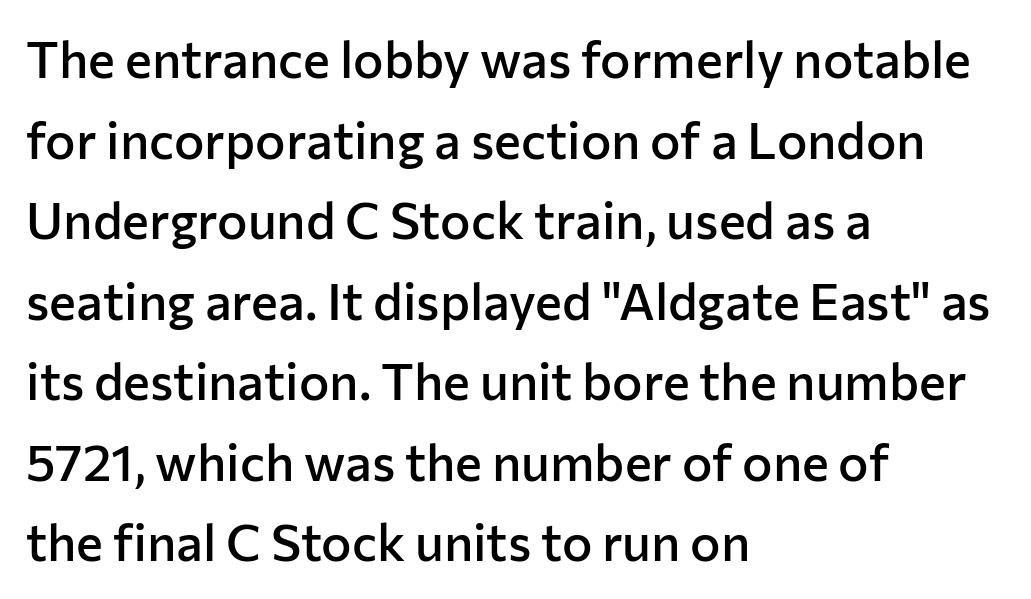
Q: Is the text bold? A: Semi-bold.
Q: Is the text italic (slanted)? A: No, it is upright.
Q: Is the typeface a serif or a sans-serif typeface? A: Sans-serif.
Q: Is the text underlined? A: No.
Q: How is the paragraph aligned? A: Left-aligned.
Q: Is the spacing between letters normal or unusually wide? A: Normal.
Q: Is the spacing between lines tight, normal or loose? A: Normal.
Q: Width (condensed, normal, or wide)? A: Normal.
Q: Stroke contrast? A: Low.
Q: x-height? A: Medium.
Q: Monospaced? A: No.
